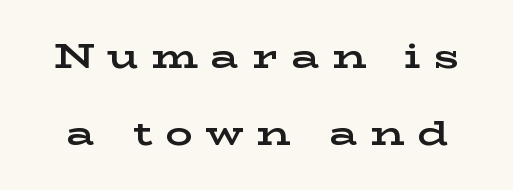
The lines are spread far apart with generous leading. Stroke terminals: seriffed. Descenders are the only things crossing below the line. These lines are rendered in a variable-pitch font. The type sits square on the baseline with zero lean.
